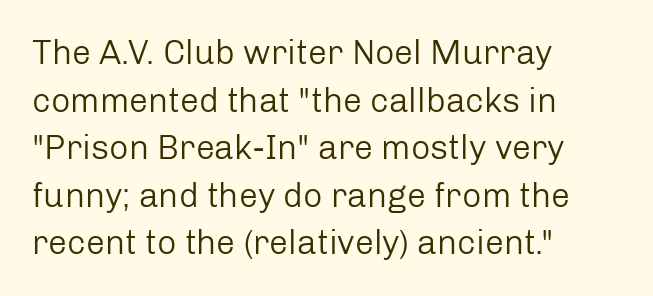
{"serif": "no", "italic": "no", "bold": "no", "weight": "regular", "width": "normal", "stroke_contrast": "low", "x_height": "medium", "monospaced": "no", "underline": "no", "align": "left", "line_spacing": "normal", "line_spacing_ratio": 1.4, "letter_spacing": "normal", "letter_spacing_em": 0.0, "glyph_px": 34}
